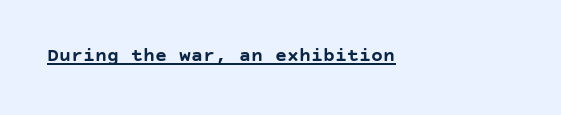
These lines carry a lot of weight — the face is fully bold. In terms of posture, this sample is upright. Does extra space separate the letters? No, they use regular spacing. This is underlined copy, the kind a proofreader might mark for attention. Casual observation: everything's shoved over to the left.
